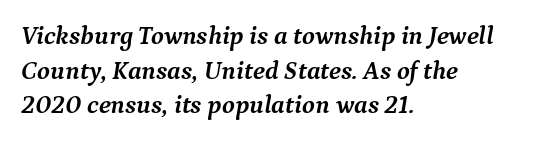
Q: Is the text bold? A: Yes.
Q: Is the text italic (slanted)? A: Yes, it leans right by about 9 degrees.
Q: Is the text underlined? A: No.
Q: How is the paragraph aligned? A: Left-aligned.
Q: Is the spacing between letters normal or unusually wide? A: Normal.
Q: Is the spacing between lines tight, normal or loose? A: Normal.
